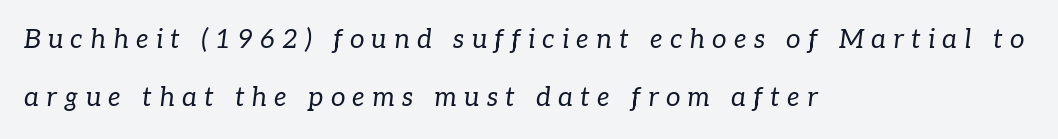
{"italic": "yes", "lean": "right", "slant_degrees": 7, "bold": "no", "underline": "no", "align": "left", "line_spacing": "loose", "line_spacing_ratio": 2.24, "letter_spacing": "wide", "letter_spacing_em": 0.28, "glyph_px": 26}
